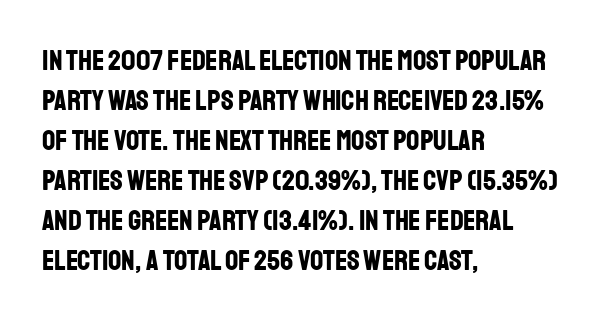
Q: Is the text bold? A: Yes.
Q: Is the text italic (slanted)? A: No, it is upright.
Q: Is the typeface a serif or a sans-serif typeface? A: Sans-serif.
Q: Is the text underlined? A: No.
Q: How is the paragraph aligned? A: Left-aligned.
Q: Is the spacing between letters normal or unusually wide? A: Normal.
Q: Is the spacing between lines tight, normal or loose? A: Normal.
Q: Width (condensed, normal, or wide)? A: Condensed.
Q: Stroke contrast? A: Low.
Q: x-height? A: Large.
Q: Monospaced? A: No.
